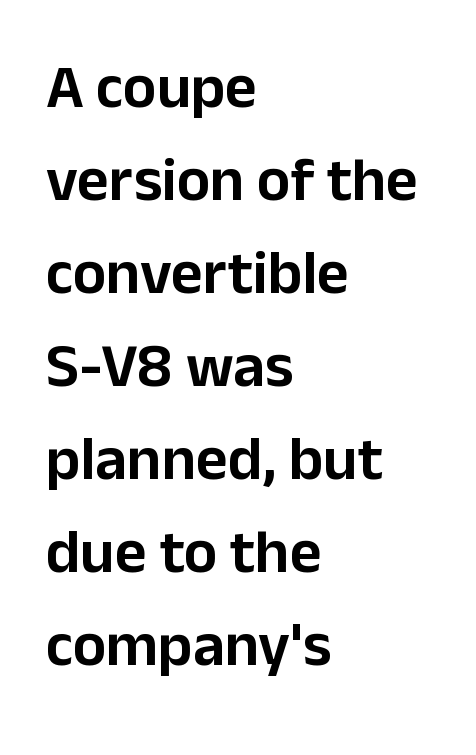
{"serif": "no", "italic": "no", "width": "normal", "stroke_contrast": "low", "x_height": "medium", "monospaced": "no", "underline": "no", "align": "left", "line_spacing": "normal", "line_spacing_ratio": 1.5, "letter_spacing": "normal", "letter_spacing_em": 0.0, "glyph_px": 62}
